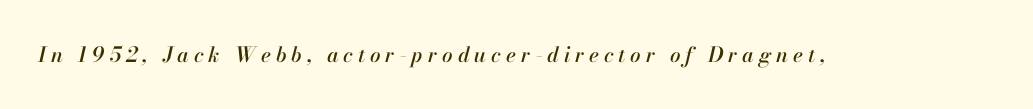
The image shows 21 px text type, italic (leaning right); set unusually wide letter spacing (+0.23 em), not underlined.
